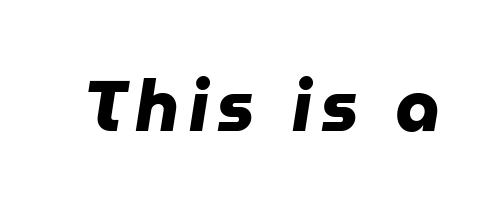
The image shows 71 px heavy sans-serif type; set not underlined; low stroke contrast and a medium x-height.
